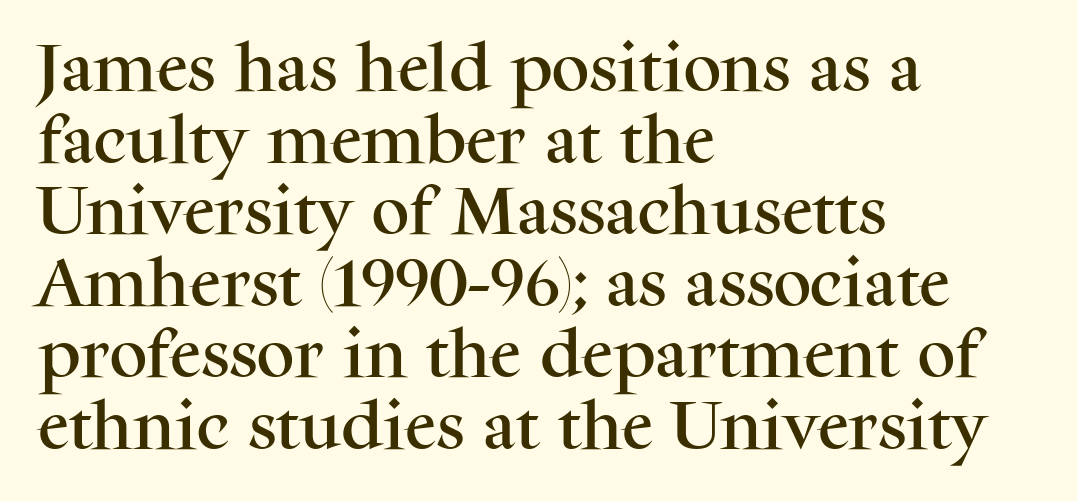
Q: Is the text italic (slanted)? A: No, it is upright.
Q: Is the typeface a serif or a sans-serif typeface? A: Serif.
Q: Is the text underlined? A: No.
Q: How is the paragraph aligned? A: Left-aligned.
Q: Is the spacing between letters normal or unusually wide? A: Normal.
Q: Is the spacing between lines tight, normal or loose? A: Normal.
Q: Width (condensed, normal, or wide)? A: Normal.
Q: Stroke contrast? A: Medium.
Q: x-height? A: Medium.
Q: Monospaced? A: No.
